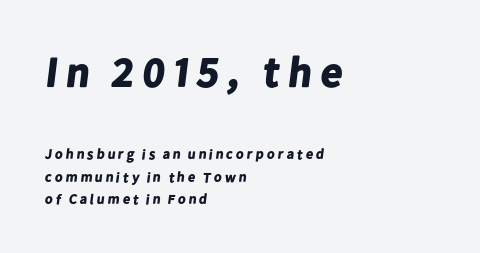
The image shows 42 px bold sans-serif type; set left-aligned, normal line spacing (1.61x), not underlined; the first (top) block is 3.0x larger; low stroke contrast and a medium x-height.
